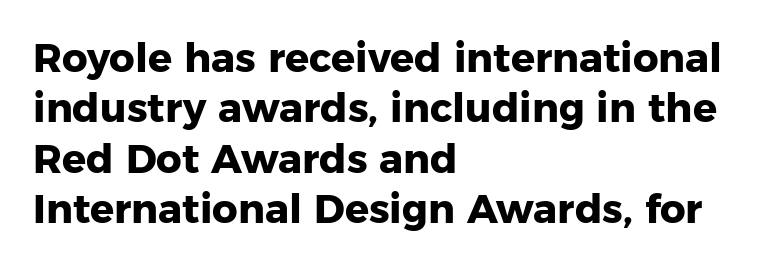
The image shows 40 px heavy sans-serif type, upright; set left-aligned, normal line spacing (1.26x), normal letter spacing, not underlined; low stroke contrast and a medium x-height.
